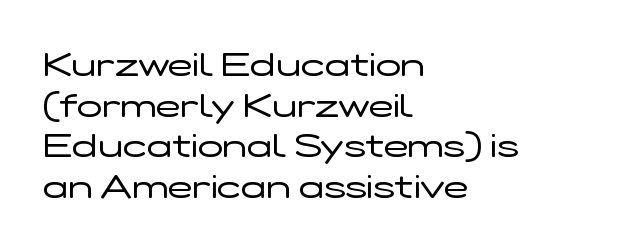
The image shows 33 px regular-weight, wide sans-serif type, upright; set left-aligned, line spacing 1.23x, normal letter spacing, not underlined; low stroke contrast and a medium x-height.
